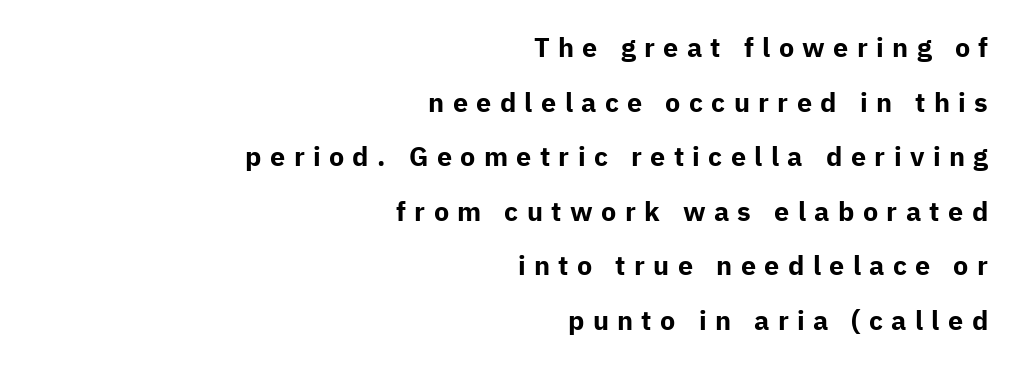
Letter spacing: wide. The glyphs have the mass of a bold cut. You could fit nearly another row in the gap between these rows. The typesetter chose a ragged-left arrangement here. Descenders are the only things crossing below the line.
